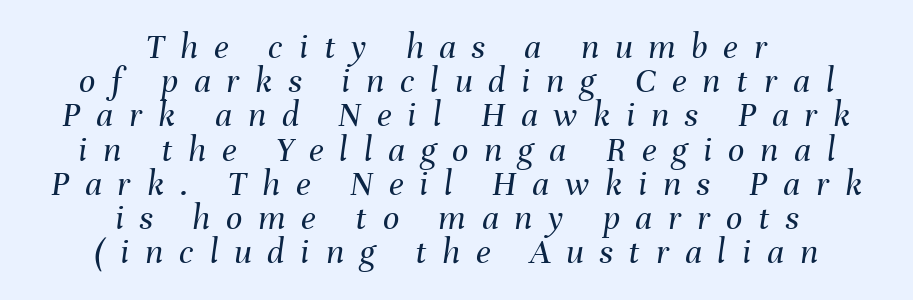
The image shows 36 px regular-weight type, italic (leaning right); set centered, tight line spacing (0.95x), unusually wide letter spacing (+0.44 em), not underlined; medium stroke contrast and a medium x-height.
